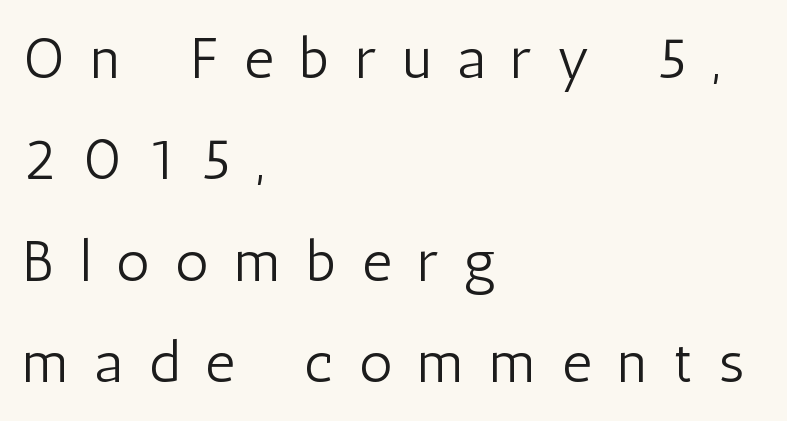
Here the designer chose a conventional face with non-uniform glyph widths. Type without underlining. No chunkiness to these letters — they're not bold. These lines are set flush left with a ragged right edge. This rendering widens character spacing well past its baseline value.
